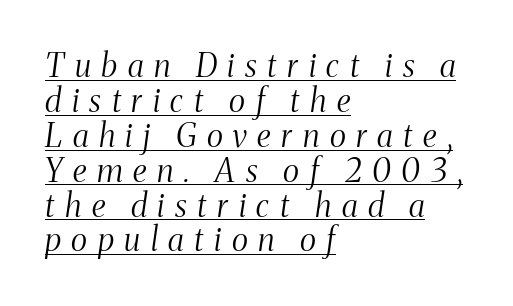
Q: Is the text bold? A: No.
Q: Is the text italic (slanted)? A: Yes, it leans right by about 8 degrees.
Q: Is the typeface a serif or a sans-serif typeface? A: Serif.
Q: Is the text underlined? A: Yes.
Q: How is the paragraph aligned? A: Left-aligned.
Q: Is the spacing between letters normal or unusually wide? A: Unusually wide.
Q: Is the spacing between lines tight, normal or loose? A: Tight.
Q: Width (condensed, normal, or wide)? A: Condensed.
Q: Stroke contrast? A: Medium.
Q: x-height? A: Medium.
Q: Monospaced? A: No.
